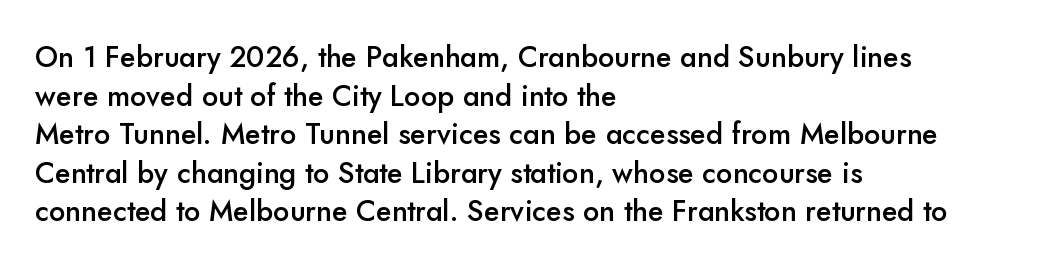
A typesetter would mark this as roman, not italic. These lines keep a tight, regular rhythm from letter to letter. The rendering anchors every line to the left-hand side. The font is running at a semibold setting, under full bold. Does the leading feel generous? No, just average.
